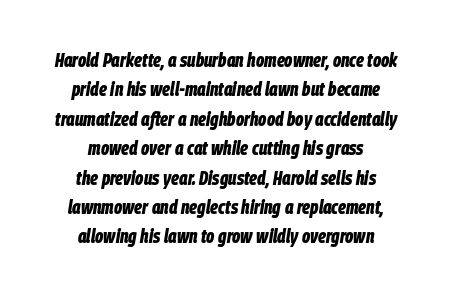
Q: Is the text bold? A: Yes.
Q: Is the text italic (slanted)? A: Yes, it leans right by about 9 degrees.
Q: Is the text underlined? A: No.
Q: How is the paragraph aligned? A: Centered.
Q: Is the spacing between letters normal or unusually wide? A: Normal.
Q: Is the spacing between lines tight, normal or loose? A: Normal.
